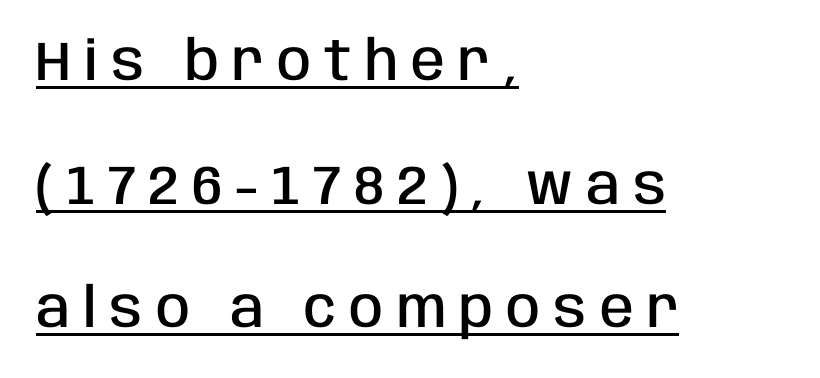
The image shows 55 px semibold, condensed sans-serif type, upright; set left-aligned, loose line spacing (2.25x), unusually wide letter spacing (+0.24 em), underlined; low stroke contrast and a large x-height.
